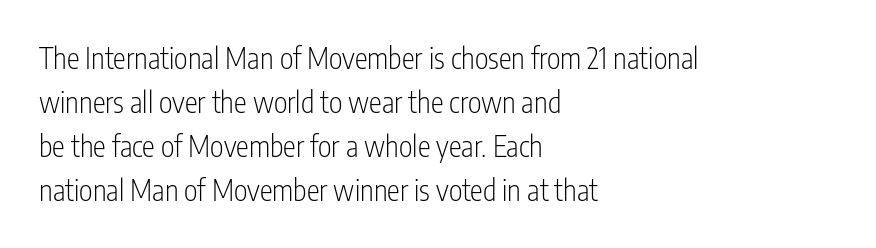
{"serif": "no", "italic": "no", "bold": "no", "weight": "light", "width": "condensed", "stroke_contrast": "low", "x_height": "medium", "monospaced": "no", "underline": "no", "align": "left", "line_spacing": "normal", "line_spacing_ratio": 1.52, "letter_spacing": "normal", "letter_spacing_em": 0.0, "glyph_px": 29}
